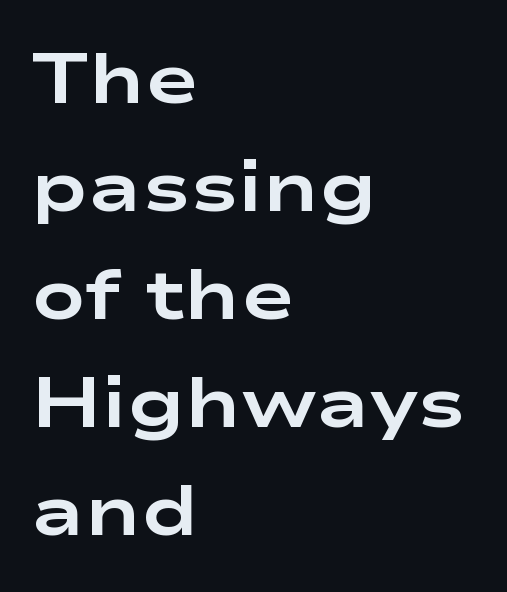
The image shows 71 px bold, wide sans-serif type, upright; set left-aligned, normal line spacing (1.52x), normal letter spacing, not underlined; low stroke contrast and a medium x-height.
